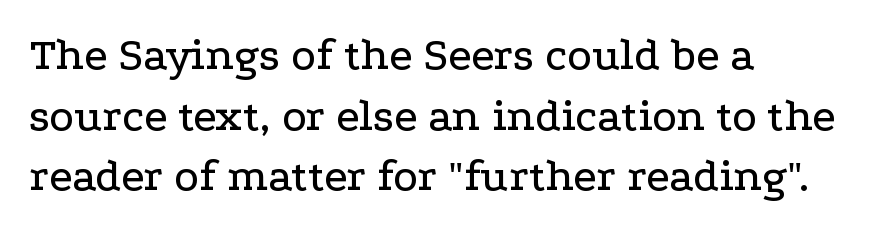
{"serif": "yes", "italic": "no", "width": "wide", "stroke_contrast": "low", "x_height": "medium", "monospaced": "no", "underline": "no", "align": "left", "line_spacing": "normal", "line_spacing_ratio": 1.32, "letter_spacing": "normal", "letter_spacing_em": 0.0, "glyph_px": 46}
